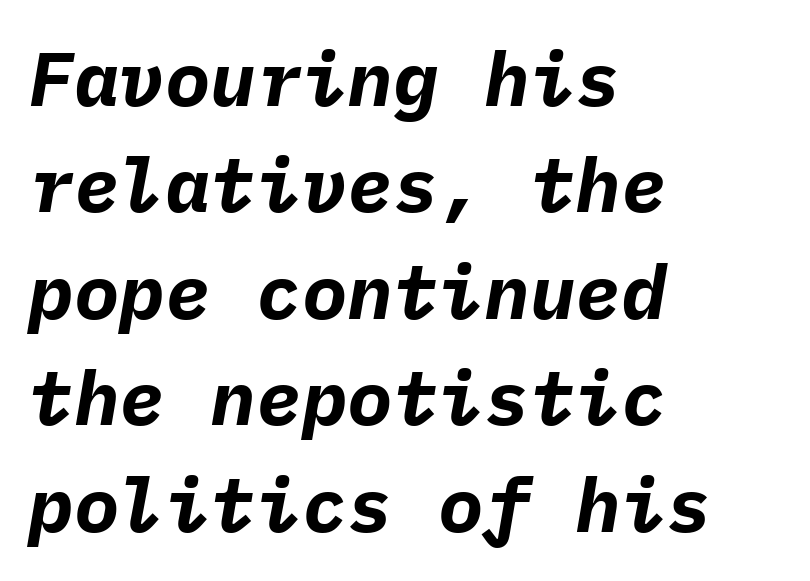
Q: Is the text bold? A: Yes.
Q: Is the text italic (slanted)? A: Yes, it leans right by about 9 degrees.
Q: Is the text underlined? A: No.
Q: How is the paragraph aligned? A: Left-aligned.
Q: Is the spacing between letters normal or unusually wide? A: Normal.
Q: Is the spacing between lines tight, normal or loose? A: Normal.
Q: Width (condensed, normal, or wide)? A: Normal.
Q: Stroke contrast? A: Low.
Q: x-height? A: Medium.
Q: Monospaced? A: Yes.
